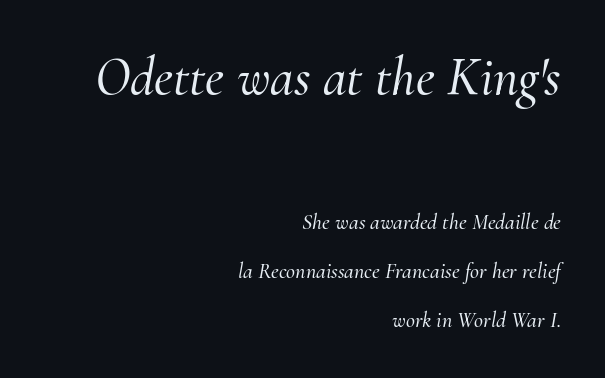
The image shows 54 px serif type, italic (leaning right); set right-aligned, loose line spacing (2.23x), normal letter spacing, not underlined; the first (top) block is 2.45x larger; medium stroke contrast and a small x-height.
